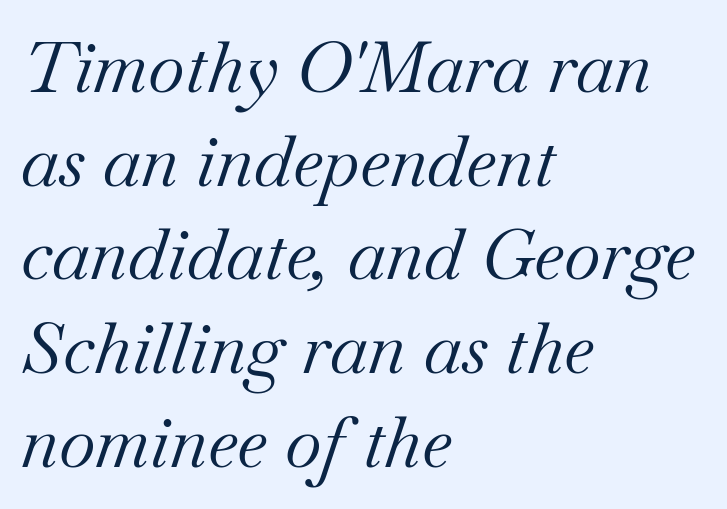
Q: Is the text bold? A: No.
Q: Is the text italic (slanted)? A: Yes, it leans right by about 18 degrees.
Q: Is the typeface a serif or a sans-serif typeface? A: Serif.
Q: Is the text underlined? A: No.
Q: How is the paragraph aligned? A: Left-aligned.
Q: Is the spacing between letters normal or unusually wide? A: Normal.
Q: Is the spacing between lines tight, normal or loose? A: Normal.
Q: Width (condensed, normal, or wide)? A: Normal.
Q: Stroke contrast? A: Medium.
Q: x-height? A: Small.
Q: Monospaced? A: No.
